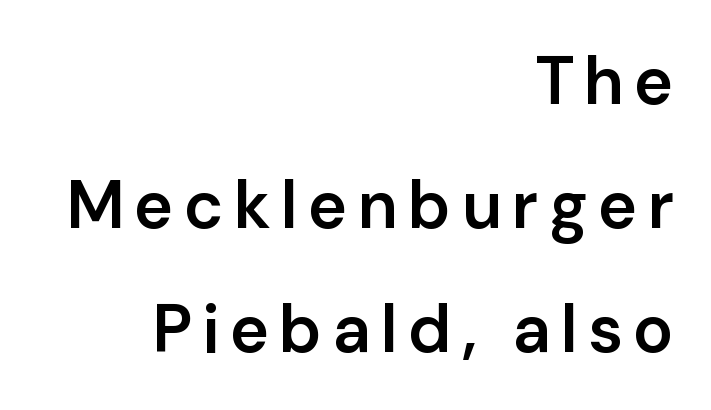
Q: Is the text bold? A: Semi-bold.
Q: Is the text italic (slanted)? A: No, it is upright.
Q: Is the typeface a serif or a sans-serif typeface? A: Sans-serif.
Q: Is the text underlined? A: No.
Q: How is the paragraph aligned? A: Right-aligned.
Q: Width (condensed, normal, or wide)? A: Normal.
Q: Stroke contrast? A: Low.
Q: x-height? A: Medium.
Q: Monospaced? A: No.
